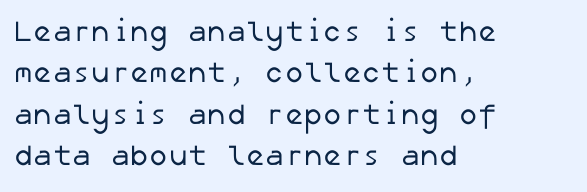
The image shows 29 px regular-weight sans-serif type; set left-aligned, normal line spacing (1.43x), normal letter spacing, not underlined; low stroke contrast and a medium x-height.
